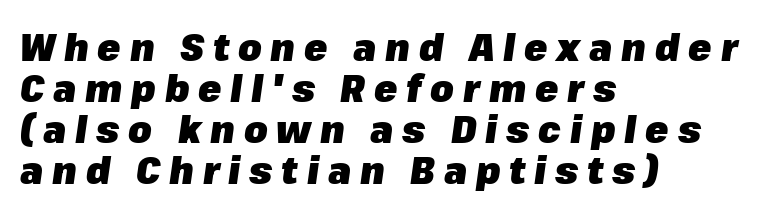
Q: Is the text bold? A: Yes.
Q: Is the text italic (slanted)? A: Yes, it leans right by about 8 degrees.
Q: Is the text underlined? A: No.
Q: How is the paragraph aligned? A: Left-aligned.
Q: Is the spacing between letters normal or unusually wide? A: Unusually wide.
Q: Is the spacing between lines tight, normal or loose? A: Tight.
Q: Width (condensed, normal, or wide)? A: Normal.
Q: Stroke contrast? A: Low.
Q: x-height? A: Medium.
Q: Monospaced? A: No.
